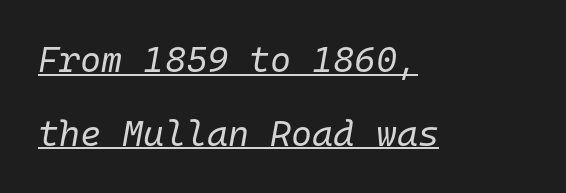
{"italic": "yes", "lean": "right", "slant_degrees": 10, "bold": "no", "weight": "regular", "width": "normal", "stroke_contrast": "low", "x_height": "medium", "monospaced": "yes", "underline": "yes", "align": "left", "line_spacing": "loose", "line_spacing_ratio": 2.05, "letter_spacing": "normal", "letter_spacing_em": 0.0, "glyph_px": 36}
